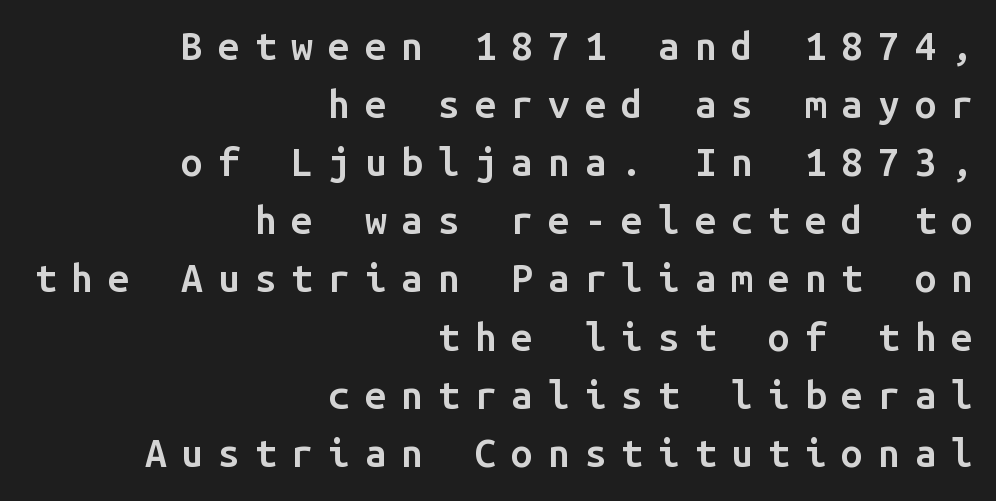
Short note: letters widely spaced. You could count columns in this text — the font is strictly monospaced. Underline: absent. Each line ends at the same right margin while the left side varies. Is there any slant? The stems are plumb. Nothing sits at the stroke ends, so this counts as sans-serif.
